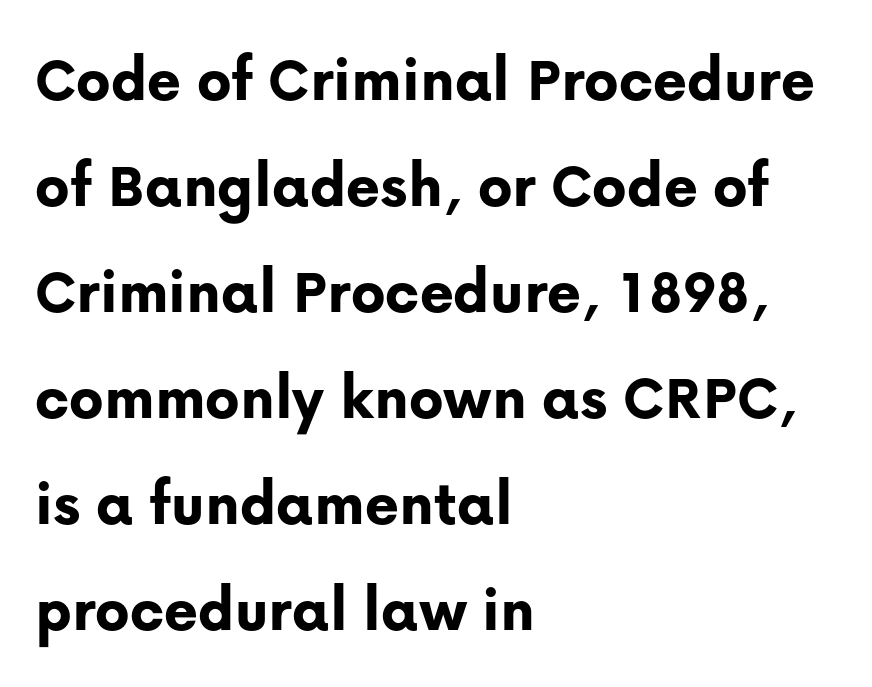
Stroke terminals: plain, sans-serif. Letter spacing: default. Horizontally, the lines are justified to the leading edge only. Is this a fixed-width face? No — the glyphs have proportional, varying widths.
